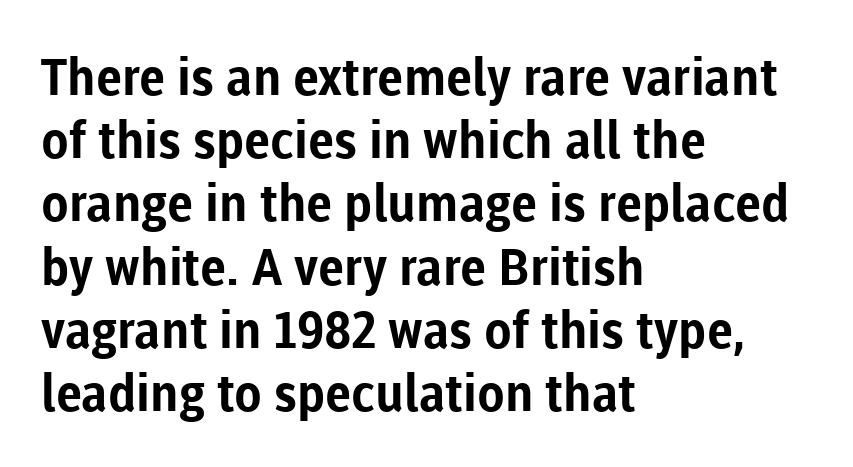
{"serif": "no", "italic": "no", "bold": "yes", "weight": "bold", "width": "normal", "stroke_contrast": "low", "x_height": "medium", "monospaced": "no", "underline": "no", "align": "left", "line_spacing_ratio": 1.24, "letter_spacing": "normal", "letter_spacing_em": 0.0, "glyph_px": 51}
